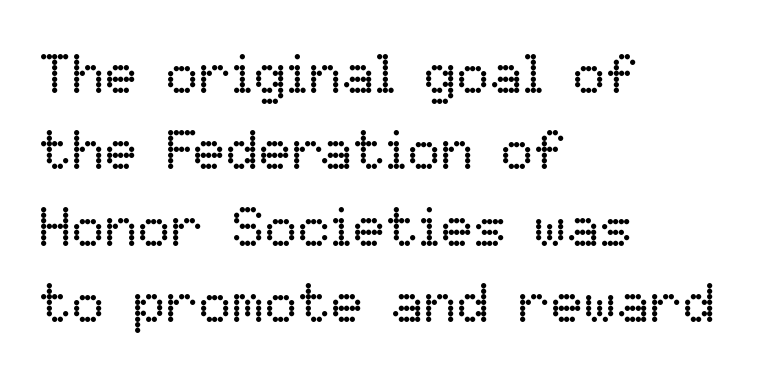
Type without underlining. Left-aligned paragraph, ragged on the right. Here the designer chose a conventional face with non-uniform glyph widths. Every stem runs plumb, perpendicular to the baseline. Is the letter spacing exaggerated? No — it looks like the ordinary default.
